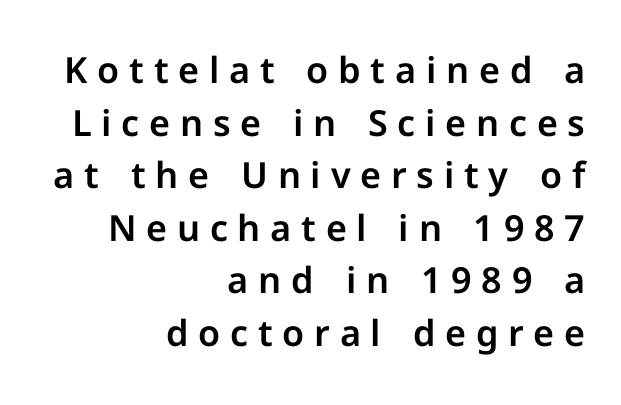
Q: Is the text italic (slanted)? A: No, it is upright.
Q: Is the typeface a serif or a sans-serif typeface? A: Sans-serif.
Q: Is the text underlined? A: No.
Q: How is the paragraph aligned? A: Right-aligned.
Q: Is the spacing between letters normal or unusually wide? A: Unusually wide.
Q: Is the spacing between lines tight, normal or loose? A: Normal.
Q: Width (condensed, normal, or wide)? A: Normal.
Q: Stroke contrast? A: Low.
Q: x-height? A: Medium.
Q: Monospaced? A: No.
